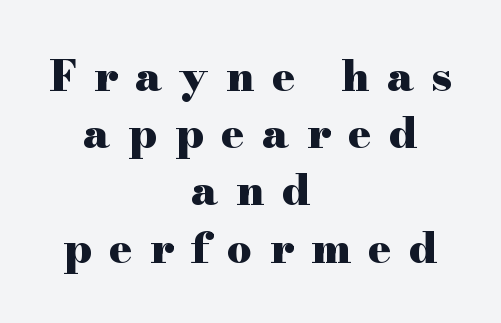
{"serif": "yes", "italic": "no", "bold": "yes", "weight": "heavy", "width": "wide", "stroke_contrast": "high", "x_height": "small", "monospaced": "no", "underline": "no", "align": "center", "line_spacing": "normal", "line_spacing_ratio": 1.33, "letter_spacing": "wide", "letter_spacing_em": 0.41, "glyph_px": 43}
